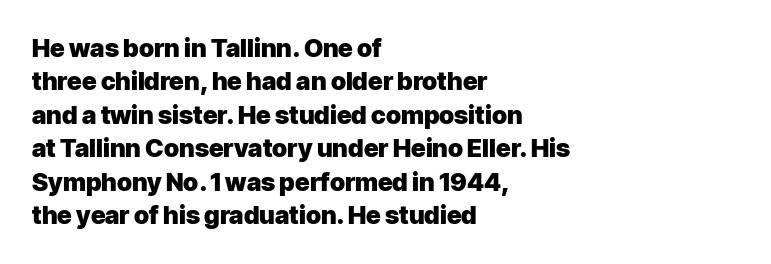
{"italic": "no", "bold": "yes", "underline": "no", "align": "left", "line_spacing": "normal", "line_spacing_ratio": 1.34, "letter_spacing": "normal", "letter_spacing_em": 0.0, "glyph_px": 25}
